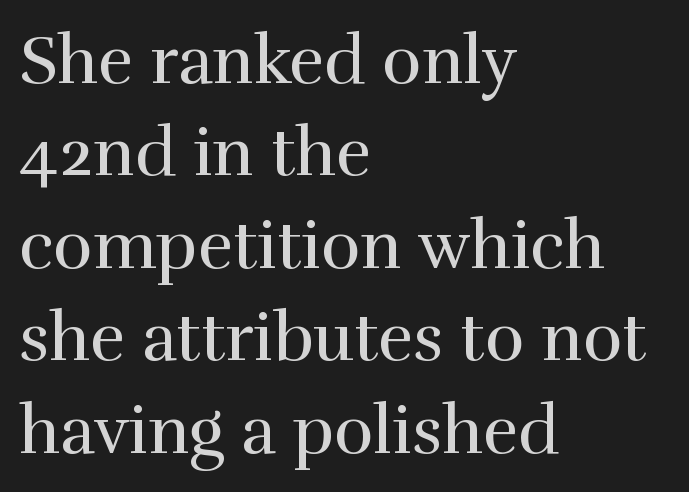
The zone under the glyphs is completely vacant. A typesetter would call this leading conventional body-copy spacing. The glyphs in this specimen are seriffed. The horizontal fit of the characters is conventional and even. The letters stand upright; this is a roman face.
